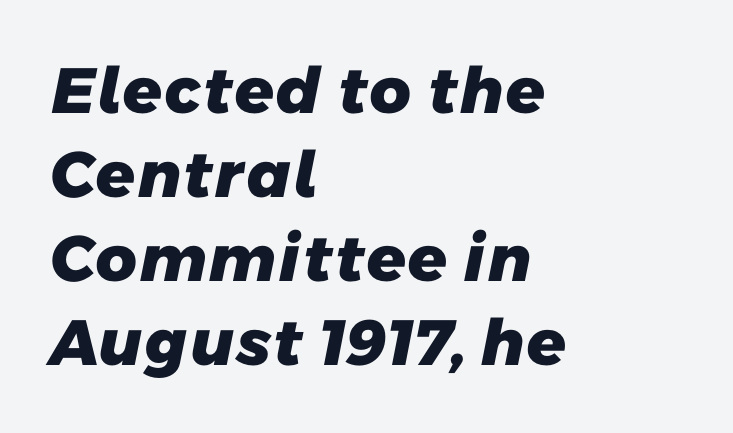
{"serif": "no", "bold": "yes", "weight": "heavy", "width": "normal", "stroke_contrast": "low", "x_height": "medium", "monospaced": "no", "underline": "no", "align": "left", "line_spacing": "normal", "line_spacing_ratio": 1.31, "letter_spacing": "normal", "letter_spacing_em": 0.0, "glyph_px": 64}
